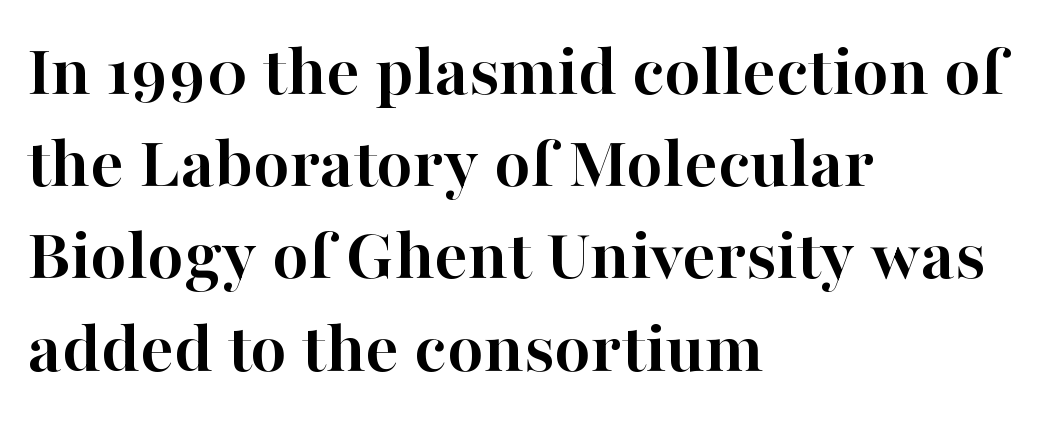
A dark, heavy texture on the line: the type is bold. Each letter keeps its own natural width here, so spacing adapts to shape. Observe the serifs anchoring each vertical stroke in this sample. Every stem runs plumb, perpendicular to the baseline. This rendering leaves character spacing at its baseline value.
